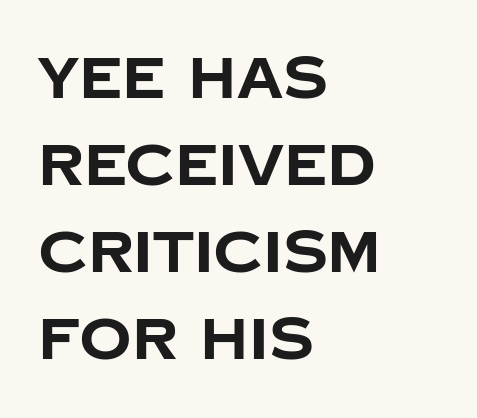
Q: Is the text bold? A: Yes.
Q: Is the text italic (slanted)? A: No, it is upright.
Q: Is the typeface a serif or a sans-serif typeface? A: Sans-serif.
Q: Is the text underlined? A: No.
Q: How is the paragraph aligned? A: Left-aligned.
Q: Is the spacing between letters normal or unusually wide? A: Normal.
Q: Is the spacing between lines tight, normal or loose? A: Normal.
Q: Width (condensed, normal, or wide)? A: Normal.
Q: Stroke contrast? A: Low.
Q: x-height? A: Large.
Q: Monospaced? A: No.
